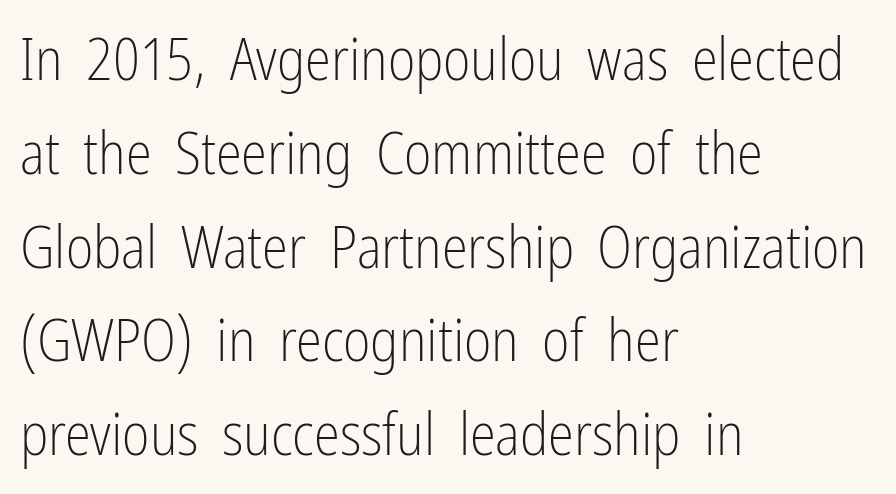
Q: Is the text bold? A: No.
Q: Is the text italic (slanted)? A: No, it is upright.
Q: Is the typeface a serif or a sans-serif typeface? A: Sans-serif.
Q: Is the text underlined? A: No.
Q: How is the paragraph aligned? A: Left-aligned.
Q: Is the spacing between letters normal or unusually wide? A: Normal.
Q: Is the spacing between lines tight, normal or loose? A: Normal.
Q: Width (condensed, normal, or wide)? A: Condensed.
Q: Stroke contrast? A: Low.
Q: x-height? A: Medium.
Q: Monospaced? A: No.
